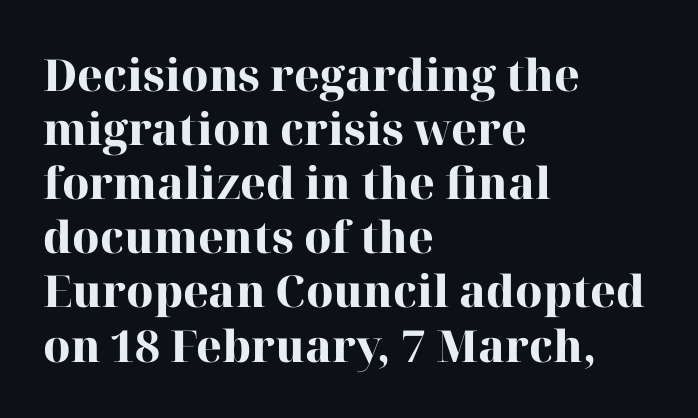
{"serif": "yes", "italic": "no", "bold": "yes", "weight": "heavy", "width": "normal", "stroke_contrast": "high", "x_height": "medium", "monospaced": "no", "underline": "no", "align": "left", "line_spacing_ratio": 1.23, "letter_spacing": "normal", "letter_spacing_em": 0.0, "glyph_px": 44}
